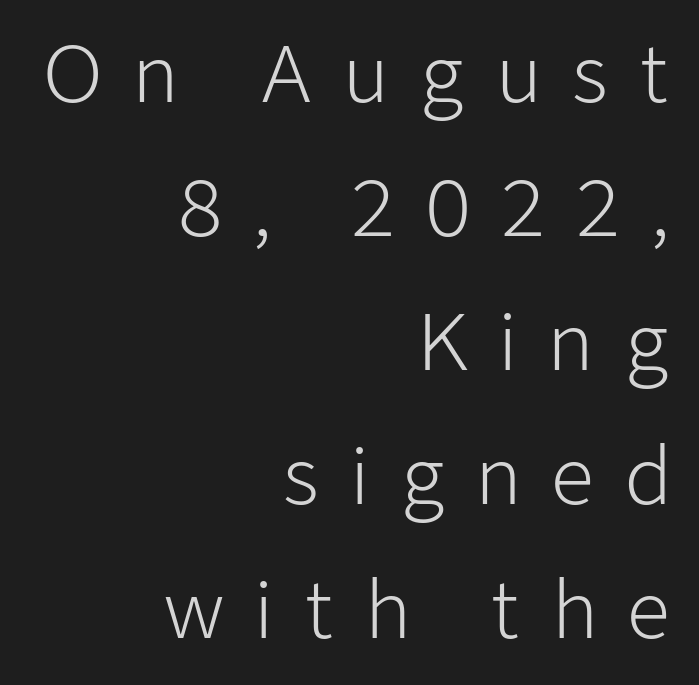
Q: Is the text bold? A: No.
Q: Is the text italic (slanted)? A: No, it is upright.
Q: Is the typeface a serif or a sans-serif typeface? A: Sans-serif.
Q: Is the text underlined? A: No.
Q: How is the paragraph aligned? A: Right-aligned.
Q: Is the spacing between letters normal or unusually wide? A: Unusually wide.
Q: Width (condensed, normal, or wide)? A: Normal.
Q: Stroke contrast? A: Low.
Q: x-height? A: Medium.
Q: Monospaced? A: No.
